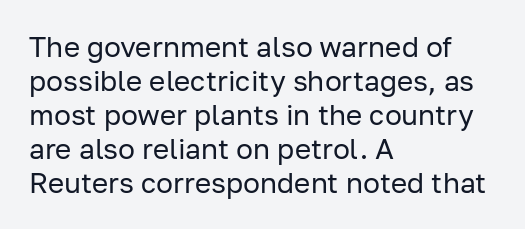
Q: Is the text bold? A: No.
Q: Is the text italic (slanted)? A: No, it is upright.
Q: Is the typeface a serif or a sans-serif typeface? A: Sans-serif.
Q: Is the text underlined? A: No.
Q: How is the paragraph aligned? A: Left-aligned.
Q: Is the spacing between letters normal or unusually wide? A: Normal.
Q: Width (condensed, normal, or wide)? A: Normal.
Q: Stroke contrast? A: Low.
Q: x-height? A: Medium.
Q: Monospaced? A: No.
